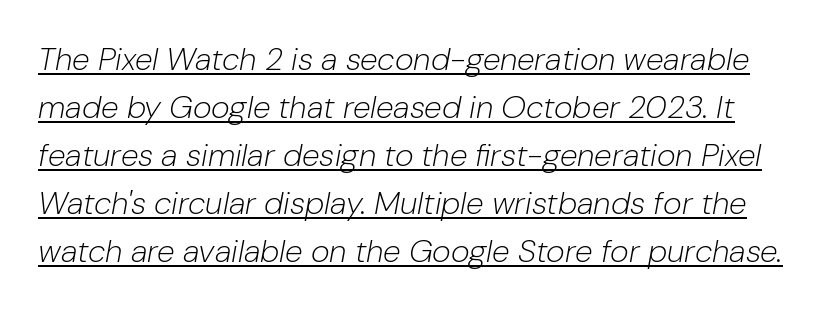
{"italic": "yes", "lean": "right", "slant_degrees": 10, "bold": "no", "weight": "light", "width": "normal", "stroke_contrast": "low", "x_height": "medium", "monospaced": "no", "underline": "yes", "line_spacing": "normal", "line_spacing_ratio": 1.5, "letter_spacing": "normal", "letter_spacing_em": 0.0, "glyph_px": 32}
